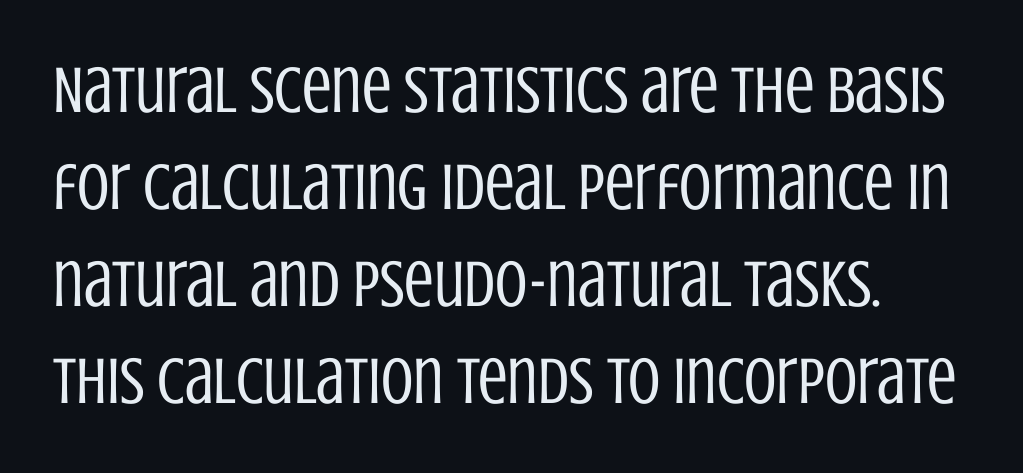
This sample uses plain, unmodified letter spacing. This sample has the flowing, uneven cadence of proportional lettering. Descender tails drop into unmarked territory. A roman cut, with each character standing at attention.
